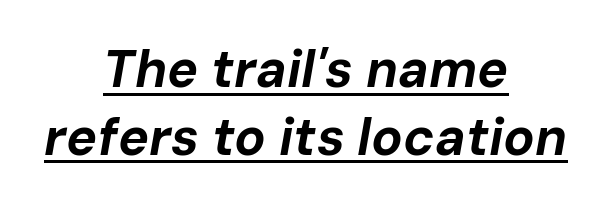
The image shows 52 px bold type, italic (leaning right); set centered, normal line spacing (1.3x), normal letter spacing, underlined; low stroke contrast and a medium x-height.
